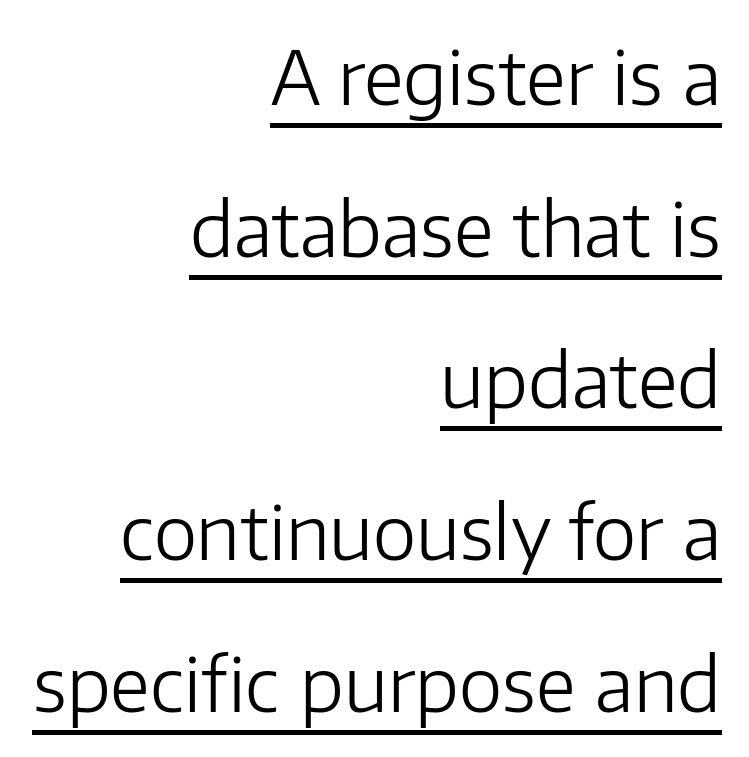
{"serif": "no", "italic": "no", "bold": "no", "weight": "light", "width": "normal", "stroke_contrast": "low", "x_height": "medium", "monospaced": "no", "underline": "yes", "align": "right", "line_spacing": "loose", "line_spacing_ratio": 2.05, "letter_spacing": "normal", "letter_spacing_em": 0.0, "glyph_px": 74}
